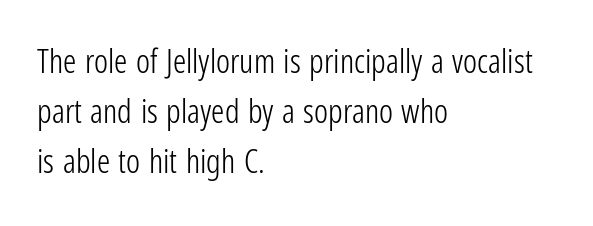
Q: Is the text bold? A: No.
Q: Is the text italic (slanted)? A: No, it is upright.
Q: Is the typeface a serif or a sans-serif typeface? A: Sans-serif.
Q: Is the text underlined? A: No.
Q: How is the paragraph aligned? A: Left-aligned.
Q: Is the spacing between letters normal or unusually wide? A: Normal.
Q: Is the spacing between lines tight, normal or loose? A: Normal.
Q: Width (condensed, normal, or wide)? A: Condensed.
Q: Stroke contrast? A: Low.
Q: x-height? A: Medium.
Q: Monospaced? A: No.
